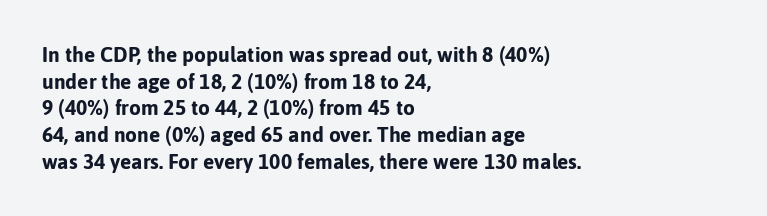
Honestly, the row spacing looks completely unremarkable. Posture: upright roman. Plenty of ink on the page — the face is bold. Typeset ragged right — the left edge is the straight one.
